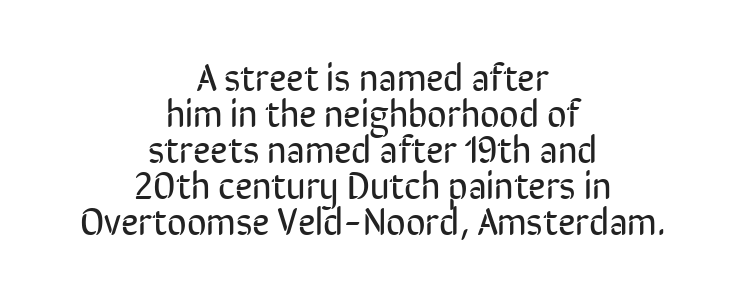
{"serif": "no", "italic": "no", "bold": "no", "weight": "regular", "width": "condensed", "stroke_contrast": "low", "x_height": "medium", "monospaced": "no", "underline": "no", "align": "center", "line_spacing": "tight", "line_spacing_ratio": 0.95, "letter_spacing": "normal", "letter_spacing_em": 0.0, "glyph_px": 38}
